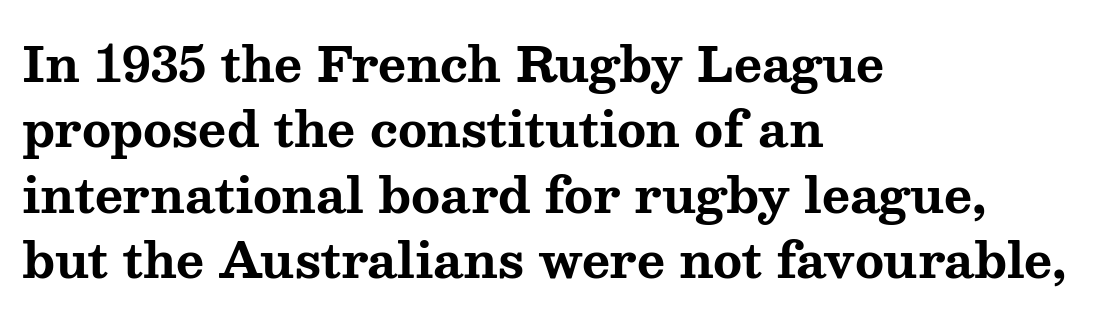
Q: Is the text bold? A: Yes.
Q: Is the text italic (slanted)? A: No, it is upright.
Q: Is the typeface a serif or a sans-serif typeface? A: Serif.
Q: Is the text underlined? A: No.
Q: How is the paragraph aligned? A: Left-aligned.
Q: Is the spacing between letters normal or unusually wide? A: Normal.
Q: Is the spacing between lines tight, normal or loose? A: Normal.
Q: Width (condensed, normal, or wide)? A: Wide.
Q: Stroke contrast? A: Medium.
Q: x-height? A: Medium.
Q: Monospaced? A: No.
